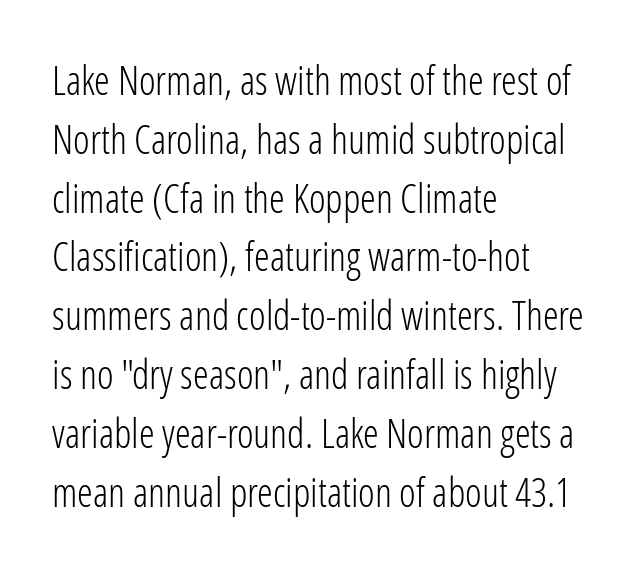
Italic: no, the glyphs are upright roman. Lines of text with bare space underneath. The leading is moderate, giving the passage an even texture. The paragraph has a hard left edge and a soft right edge. On a weight scale, this lands at 450 or below.
